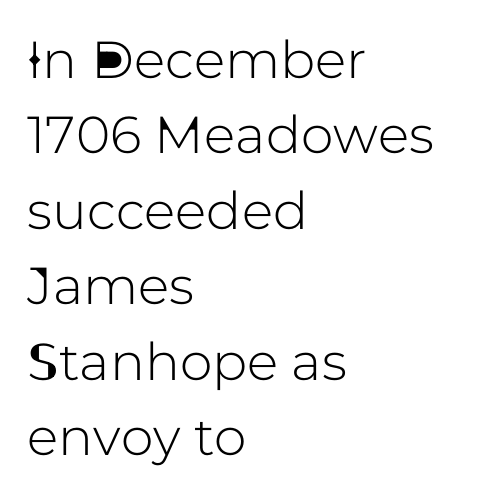
The passage shown stacks its lines at a standard gap. A typesetter would call this proportional, since set widths differ per character. A roman cut, with each character standing at attention. Only glyphs here, with clear space below each row.
